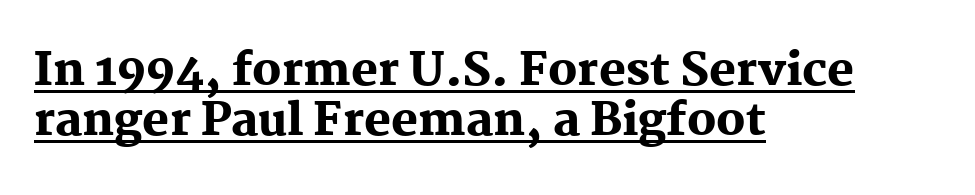
Is this a fixed-width face? No — the glyphs have proportional, varying widths. If you drew a ruler down the left edge, every line would touch it. Cramped leading. Is this a sans? No — the strokes have serifs.
